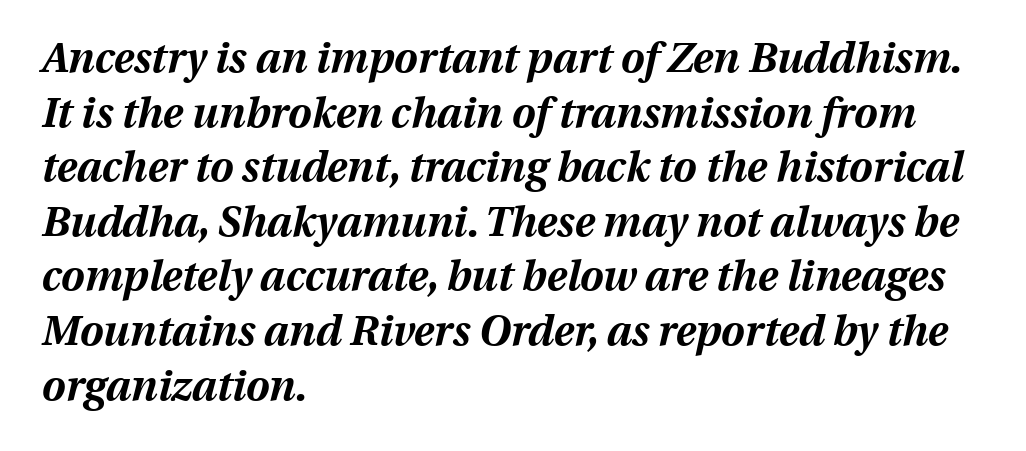
The image shows 42 px bold type, italic (leaning right); set left-aligned, normal line spacing (1.3x), normal letter spacing, not underlined; medium stroke contrast and a medium x-height.
